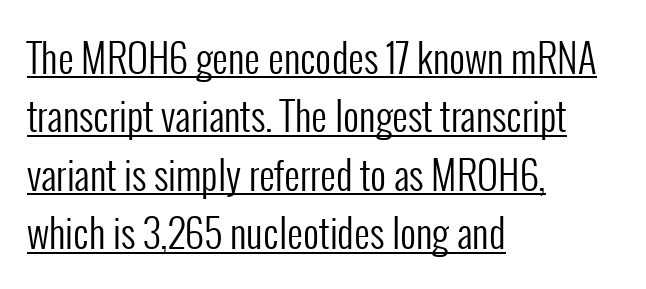
{"serif": "no", "italic": "no", "bold": "no", "weight": "regular", "width": "condensed", "stroke_contrast": "low", "x_height": "medium", "monospaced": "no", "underline": "yes", "align": "left", "line_spacing": "normal", "line_spacing_ratio": 1.5, "letter_spacing": "normal", "letter_spacing_em": 0.0, "glyph_px": 39}
